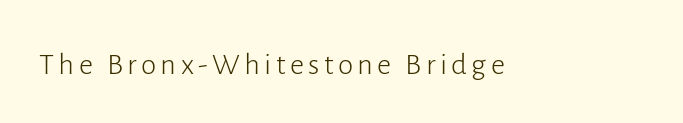
{"serif": "no", "italic": "no", "bold": "no", "weight": "light", "width": "normal", "stroke_contrast": "low", "x_height": "medium", "monospaced": "no", "underline": "no", "glyph_px": 31}
